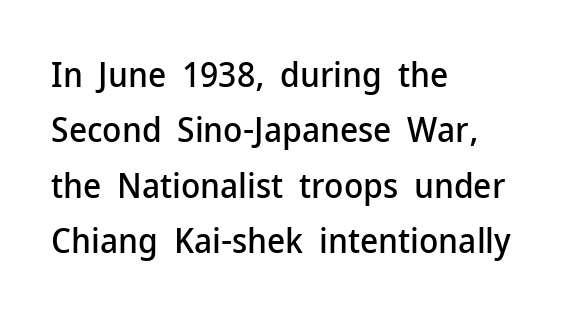
Q: Is the text italic (slanted)? A: No, it is upright.
Q: Is the typeface a serif or a sans-serif typeface? A: Sans-serif.
Q: Is the text underlined? A: No.
Q: How is the paragraph aligned? A: Left-aligned.
Q: Is the spacing between letters normal or unusually wide? A: Normal.
Q: Is the spacing between lines tight, normal or loose? A: Normal.
Q: Width (condensed, normal, or wide)? A: Normal.
Q: Stroke contrast? A: Low.
Q: x-height? A: Medium.
Q: Monospaced? A: No.
